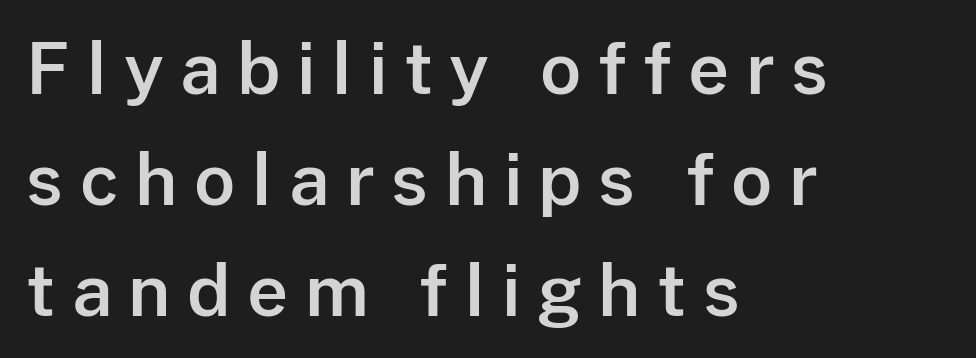
The image shows 71 px sans-serif type, upright; set left-aligned, normal line spacing (1.56x), unusually wide letter spacing (+0.23 em), not underlined; low stroke contrast and a medium x-height.
